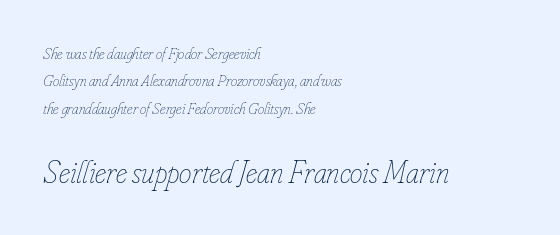
The image shows 32 px thin, condensed type, italic (leaning right); set left-aligned, line spacing 1.71x, normal letter spacing, not underlined; the second (bottom) block is 2.0x larger; low stroke contrast and a small x-height.
